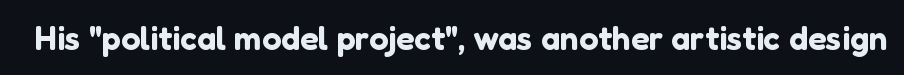
The image shows 34 px sans-serif type, upright; set normal letter spacing, not underlined; low stroke contrast and a medium x-height.
